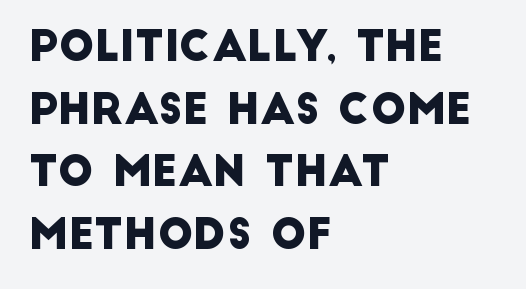
{"serif": "no", "width": "normal", "stroke_contrast": "low", "x_height": "large", "monospaced": "no", "underline": "no", "align": "left", "line_spacing": "normal", "line_spacing_ratio": 1.49, "letter_spacing": "normal", "letter_spacing_em": 0.0, "glyph_px": 42}
